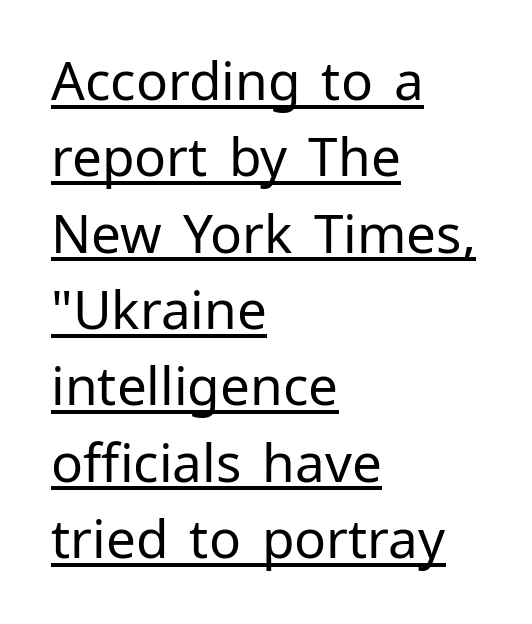
The image shows 53 px regular-weight sans-serif type, upright; set left-aligned, normal line spacing (1.44x), normal letter spacing, underlined; low stroke contrast and a medium x-height.
